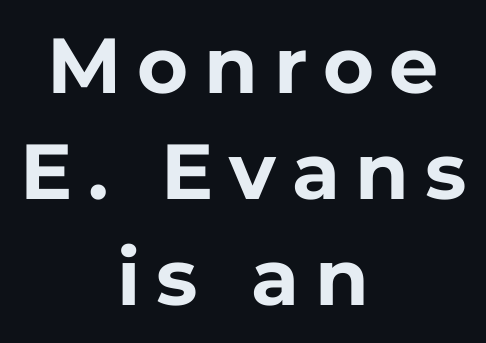
{"serif": "no", "italic": "no", "bold": "yes", "weight": "bold", "width": "normal", "stroke_contrast": "low", "x_height": "medium", "monospaced": "no", "underline": "no", "align": "center", "line_spacing": "normal", "line_spacing_ratio": 1.36, "letter_spacing": "wide", "letter_spacing_em": 0.2, "glyph_px": 78}
